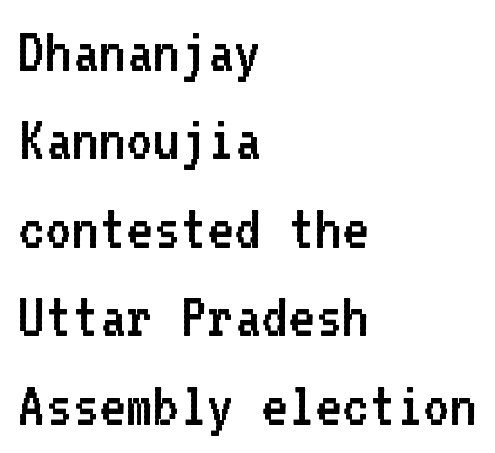
Q: Is the text bold? A: No.
Q: Is the text italic (slanted)? A: No, it is upright.
Q: Is the typeface a serif or a sans-serif typeface? A: Sans-serif.
Q: Is the text underlined? A: No.
Q: How is the paragraph aligned? A: Left-aligned.
Q: Is the spacing between letters normal or unusually wide? A: Normal.
Q: Is the spacing between lines tight, normal or loose? A: Normal.
Q: Width (condensed, normal, or wide)? A: Normal.
Q: Stroke contrast? A: Low.
Q: x-height? A: Medium.
Q: Monospaced? A: Yes.
